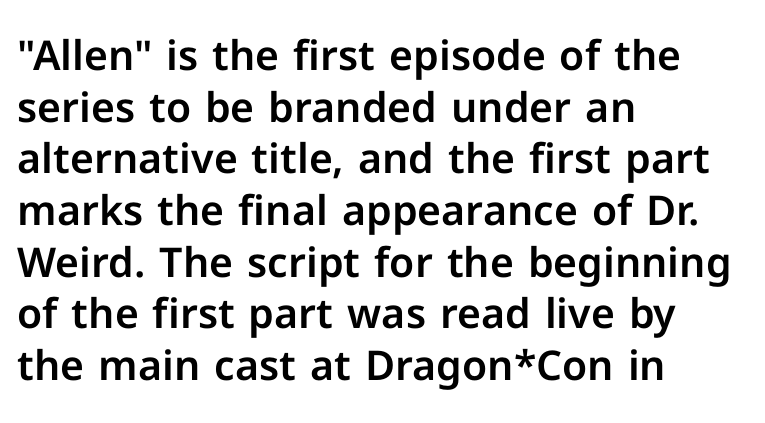
Q: Is the text italic (slanted)? A: No, it is upright.
Q: Is the typeface a serif or a sans-serif typeface? A: Sans-serif.
Q: Is the text underlined? A: No.
Q: How is the paragraph aligned? A: Left-aligned.
Q: Is the spacing between letters normal or unusually wide? A: Normal.
Q: Is the spacing between lines tight, normal or loose? A: Normal.
Q: Width (condensed, normal, or wide)? A: Normal.
Q: Stroke contrast? A: Low.
Q: x-height? A: Medium.
Q: Monospaced? A: No.
